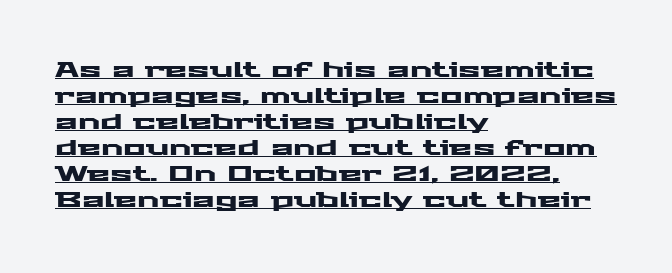
{"italic": "no", "underline": "yes", "align": "left", "line_spacing_ratio": 1.24, "letter_spacing": "normal", "letter_spacing_em": 0.0, "glyph_px": 21}
